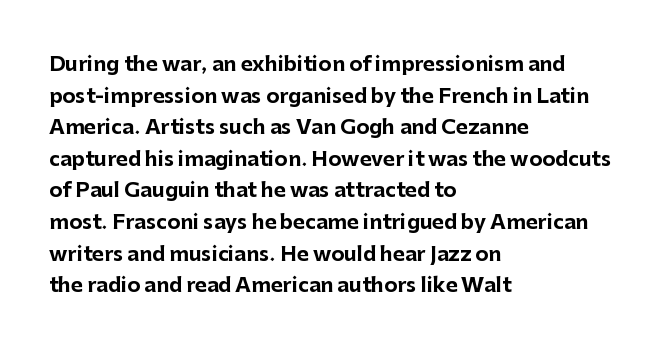
{"italic": "no", "bold": "yes", "underline": "no", "align": "left", "line_spacing": "normal", "line_spacing_ratio": 1.58, "letter_spacing": "normal", "letter_spacing_em": 0.0, "glyph_px": 20}
